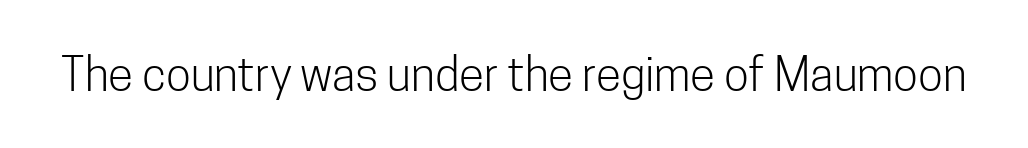
The image shows 46 px light, condensed sans-serif type, upright; set normal letter spacing, not underlined; low stroke contrast and a medium x-height.
